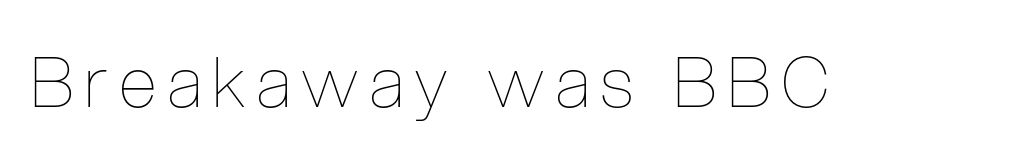
Q: Is the text bold? A: No.
Q: Is the text italic (slanted)? A: No, it is upright.
Q: Is the text underlined? A: No.
Q: Width (condensed, normal, or wide)? A: Condensed.
Q: Stroke contrast? A: Low.
Q: x-height? A: Medium.
Q: Monospaced? A: No.
